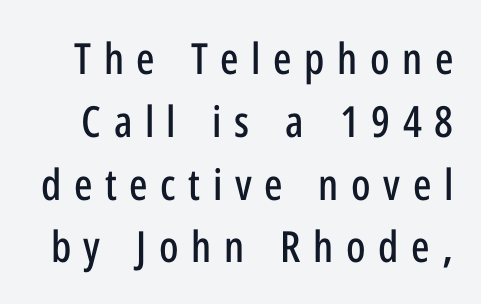
{"serif": "no", "italic": "no", "width": "condensed", "stroke_contrast": "low", "x_height": "medium", "monospaced": "no", "underline": "no", "line_spacing": "normal", "line_spacing_ratio": 1.46, "letter_spacing": "wide", "letter_spacing_em": 0.29, "glyph_px": 43}
